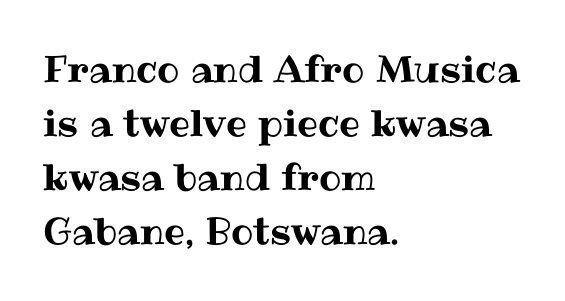
The image shows 37 px text type, upright; set left-aligned, normal line spacing (1.46x), normal letter spacing, not underlined; medium stroke contrast and a medium x-height.
